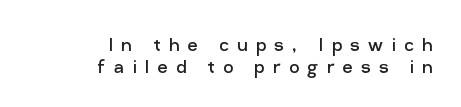
Q: Is the text bold? A: No.
Q: Is the text italic (slanted)? A: No, it is upright.
Q: Is the text underlined? A: No.
Q: How is the paragraph aligned? A: Right-aligned.
Q: Is the spacing between letters normal or unusually wide? A: Unusually wide.
Q: Is the spacing between lines tight, normal or loose? A: Tight.
